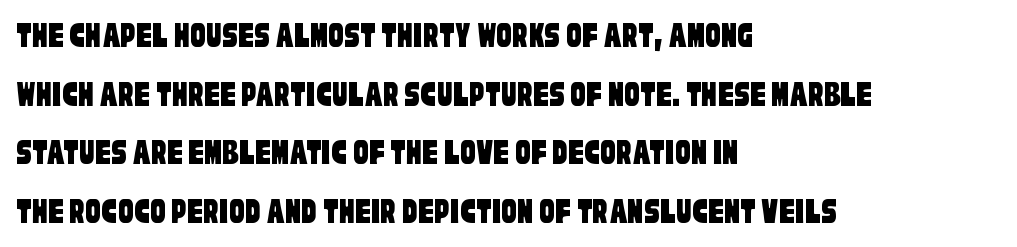
{"serif": "no", "width": "condensed", "stroke_contrast": "low", "x_height": "large", "monospaced": "no", "underline": "no", "align": "left", "line_spacing": "normal", "line_spacing_ratio": 1.54, "letter_spacing": "normal", "letter_spacing_em": 0.0, "glyph_px": 38}
